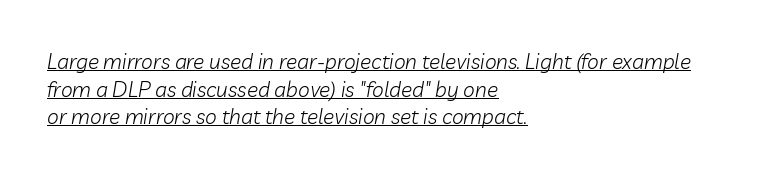
Leading: standard. The horizontal fit of the characters is conventional and even. The string is rendered with underlining switched on. One-word summary of the alignment: left. The glyphs look as if they've been sheared to an angle.
